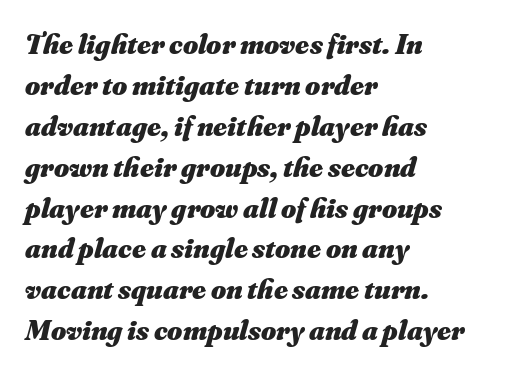
Short and long lines alike share a common starting point at left. Glyph-to-glyph distance matches everyday printed text. Set as a true bold cut, around the 700 mark. The strip under each line holds only bare page. You could not count columns in this text — the font is proportionally spaced. Every character sits at an angle, as italics do.
